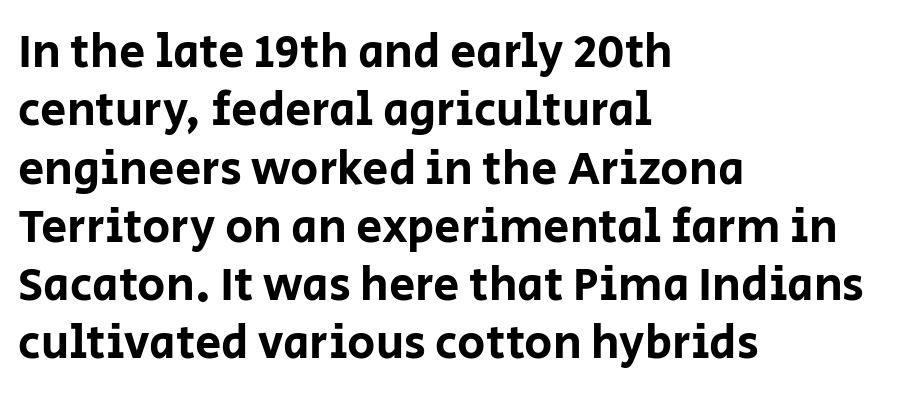
The image shows 47 px sans-serif type, upright; set left-aligned, line spacing 1.24x, normal letter spacing, not underlined; low stroke contrast and a large x-height.
